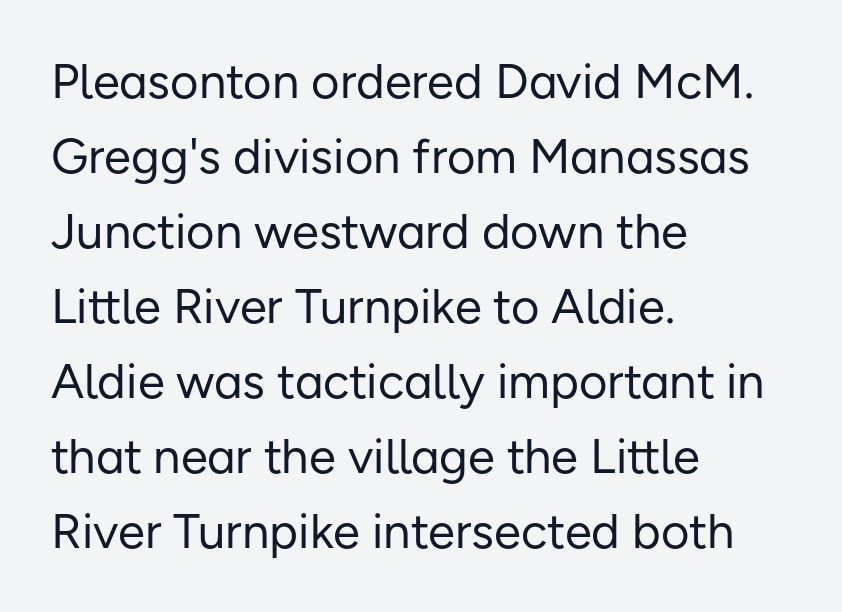
Q: Is the text bold? A: No.
Q: Is the text italic (slanted)? A: No, it is upright.
Q: Is the typeface a serif or a sans-serif typeface? A: Sans-serif.
Q: Is the text underlined? A: No.
Q: How is the paragraph aligned? A: Left-aligned.
Q: Is the spacing between letters normal or unusually wide? A: Normal.
Q: Is the spacing between lines tight, normal or loose? A: Normal.
Q: Width (condensed, normal, or wide)? A: Normal.
Q: Stroke contrast? A: Low.
Q: x-height? A: Medium.
Q: Monospaced? A: No.
